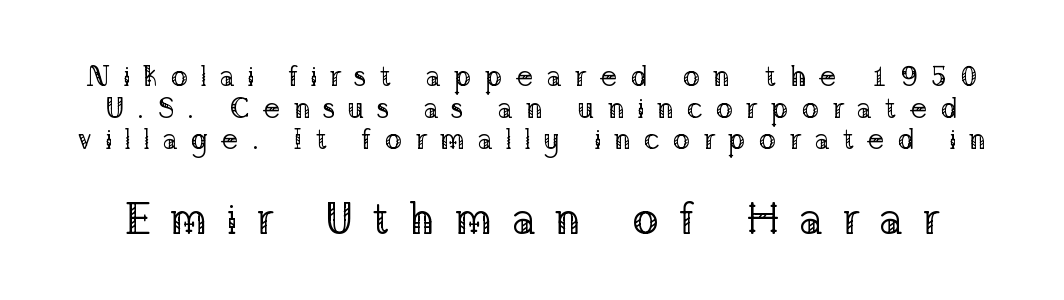
The image shows 44 px regular-weight serif type, upright; set tight line spacing (1.09x), unusually wide letter spacing (+0.43 em), not underlined; the second (bottom) block is 1.52x larger; low stroke contrast and a medium x-height.
